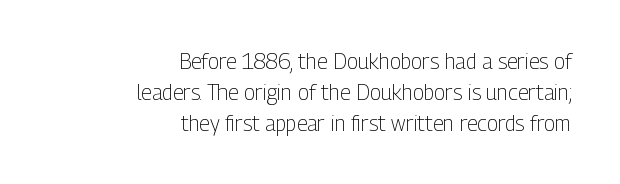
{"italic": "no", "bold": "no", "underline": "no", "align": "right", "line_spacing": "normal", "line_spacing_ratio": 1.47, "letter_spacing": "normal", "letter_spacing_em": 0.0, "glyph_px": 21}
